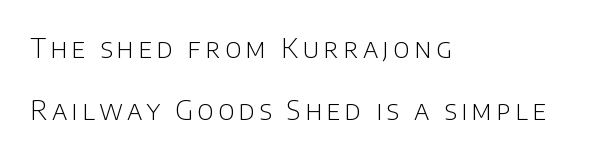
{"italic": "no", "bold": "no", "underline": "no", "align": "left", "line_spacing": "loose", "line_spacing_ratio": 2.28, "glyph_px": 27}
